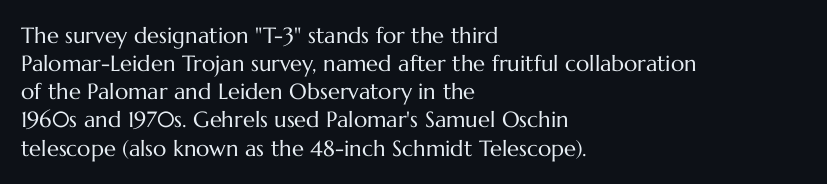
Normally led — the rows are evenly, conventionally spaced. Underlining? Definitely not there. The axis of the letterforms is exactly vertical. The passage is arranged the way most books set body copy — flush left. Default kerning and tracking; the words read as compact shapes.
